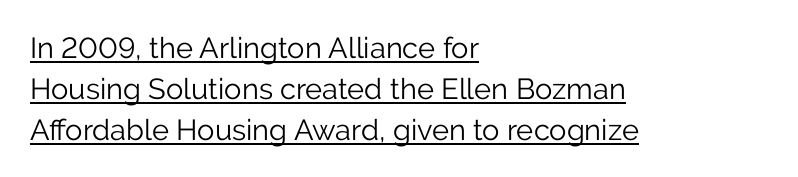
Glyph-to-glyph distance matches everyday printed text. Vertical strokes here are truly vertical. No extra ink here — the face is not bold. The rendered words wear a rule along their underside.
